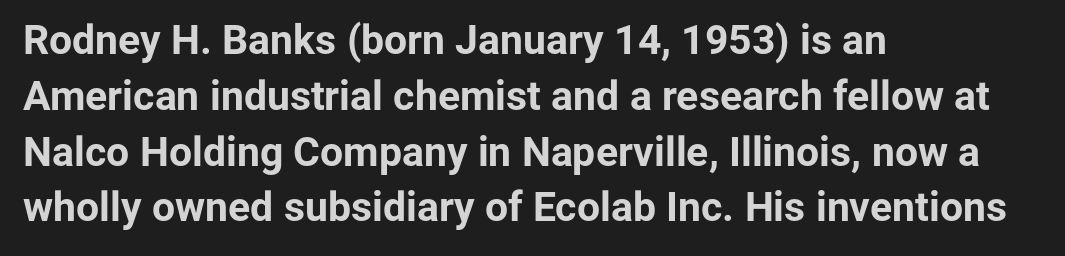
Q: Is the text bold? A: Yes.
Q: Is the text italic (slanted)? A: No, it is upright.
Q: Is the typeface a serif or a sans-serif typeface? A: Sans-serif.
Q: Is the text underlined? A: No.
Q: How is the paragraph aligned? A: Left-aligned.
Q: Is the spacing between letters normal or unusually wide? A: Normal.
Q: Is the spacing between lines tight, normal or loose? A: Normal.
Q: Width (condensed, normal, or wide)? A: Normal.
Q: Stroke contrast? A: Low.
Q: x-height? A: Medium.
Q: Monospaced? A: No.
